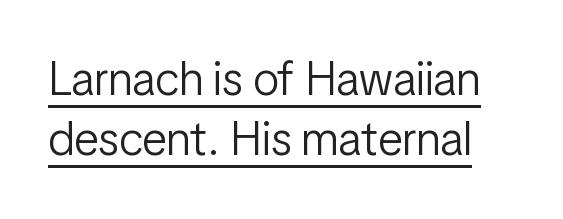
The image shows 47 px light, condensed sans-serif type, upright; set normal line spacing (1.28x), normal letter spacing, underlined; low stroke contrast and a medium x-height.
